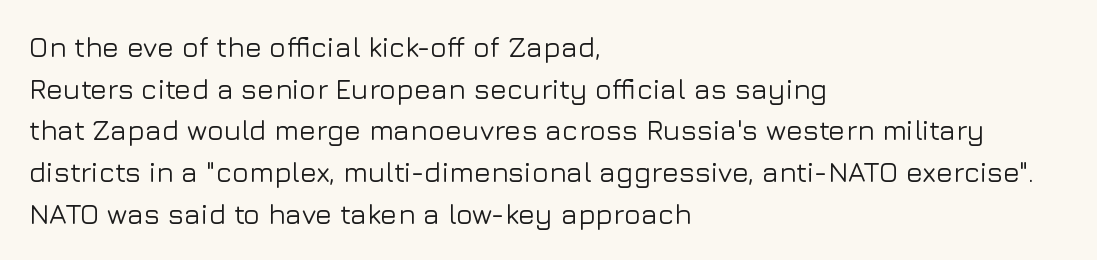
Do the letters lean? They stand straight. The space between consecutive lines is moderate. The letterforms sit shoulder to shoulder at normal distance. These lines are rendered in a variable-pitch font. Bare-footed words on every line.
